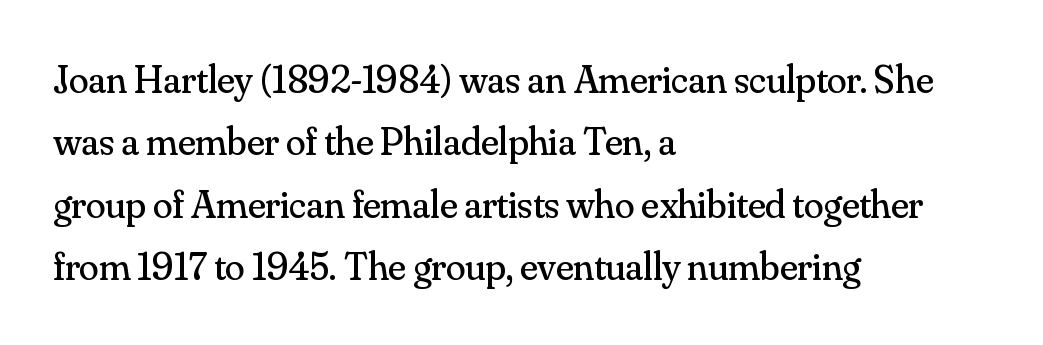
{"serif": "yes", "italic": "no", "bold": "no", "weight": "regular", "width": "normal", "stroke_contrast": "medium", "x_height": "small", "monospaced": "no", "underline": "no", "align": "left", "line_spacing": "normal", "line_spacing_ratio": 1.56, "letter_spacing": "normal", "letter_spacing_em": 0.0, "glyph_px": 40}
